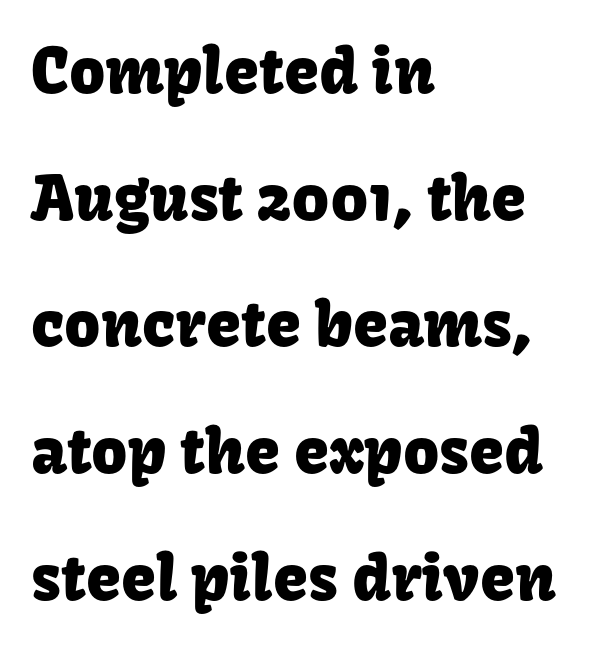
The image shows 63 px sans-serif type, upright; set left-aligned, loose line spacing (2.01x), normal letter spacing, not underlined; low stroke contrast and a medium x-height.
